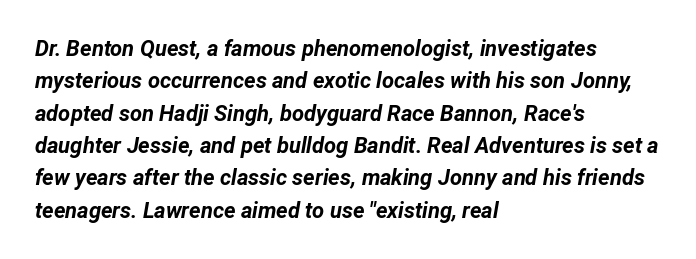
The image shows 22 px bold type, italic (leaning right); set left-aligned, normal line spacing (1.47x), normal letter spacing, not underlined.
